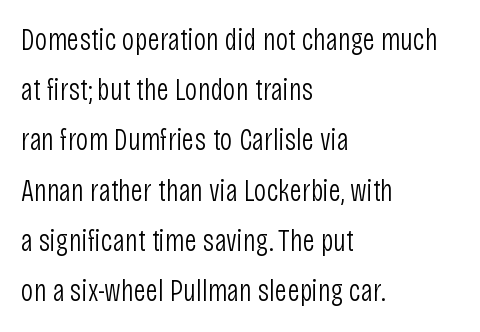
The image shows 31 px light, condensed sans-serif type, upright; set left-aligned, normal line spacing (1.62x), normal letter spacing, not underlined; low stroke contrast and a large x-height.
